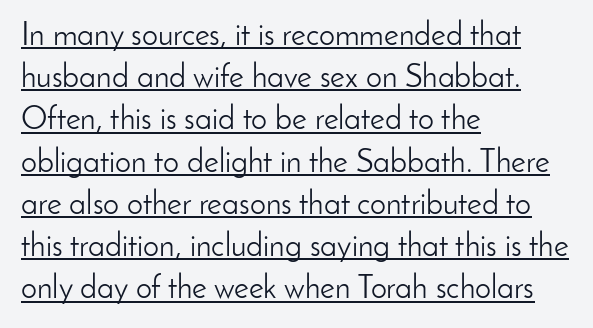
Q: Is the text bold? A: No.
Q: Is the text italic (slanted)? A: No, it is upright.
Q: Is the typeface a serif or a sans-serif typeface? A: Sans-serif.
Q: Is the text underlined? A: Yes.
Q: How is the paragraph aligned? A: Left-aligned.
Q: Is the spacing between letters normal or unusually wide? A: Normal.
Q: Is the spacing between lines tight, normal or loose? A: Normal.
Q: Width (condensed, normal, or wide)? A: Normal.
Q: Stroke contrast? A: Low.
Q: x-height? A: Small.
Q: Monospaced? A: No.
